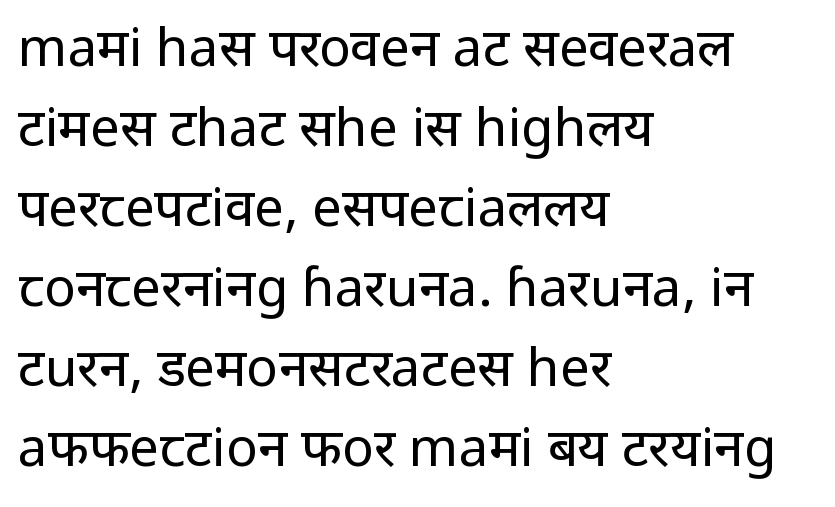
{"serif": "no", "italic": "no", "bold": "no", "weight": "regular", "width": "normal", "stroke_contrast": "low", "x_height": "medium", "monospaced": "no", "underline": "no", "align": "left", "line_spacing": "normal", "line_spacing_ratio": 1.51, "letter_spacing": "normal", "letter_spacing_em": 0.0, "glyph_px": 53}
